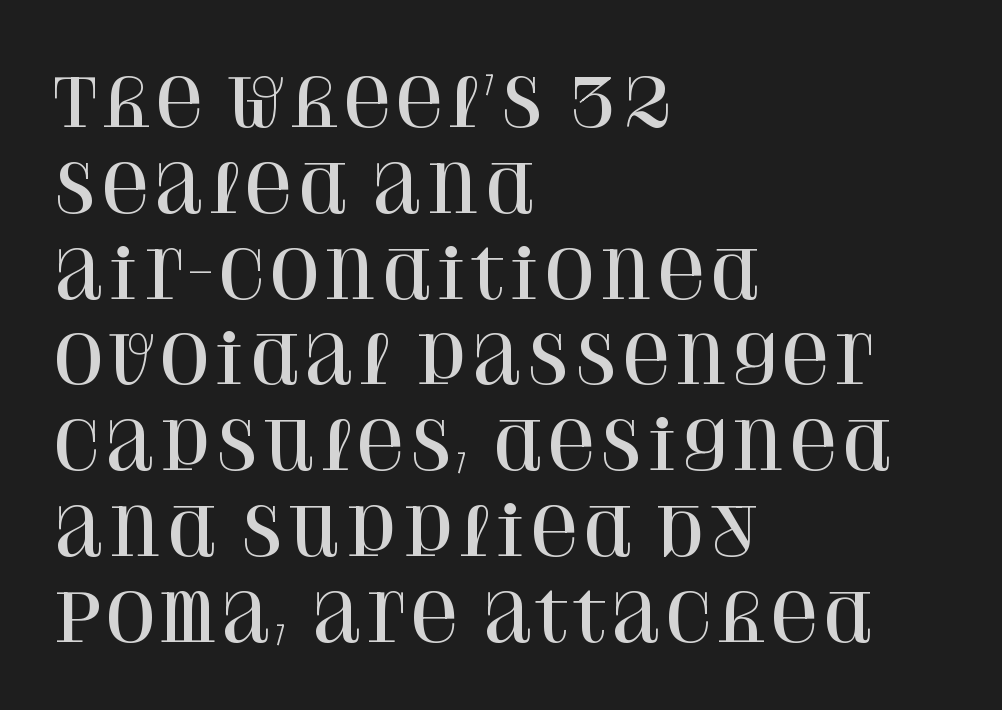
Here the designer chose a conventional face with non-uniform glyph widths. The ragged edge is on the right, which tells us the setting is flush left. Letter spacing: default. Every character sits straight up, as roman type does.
